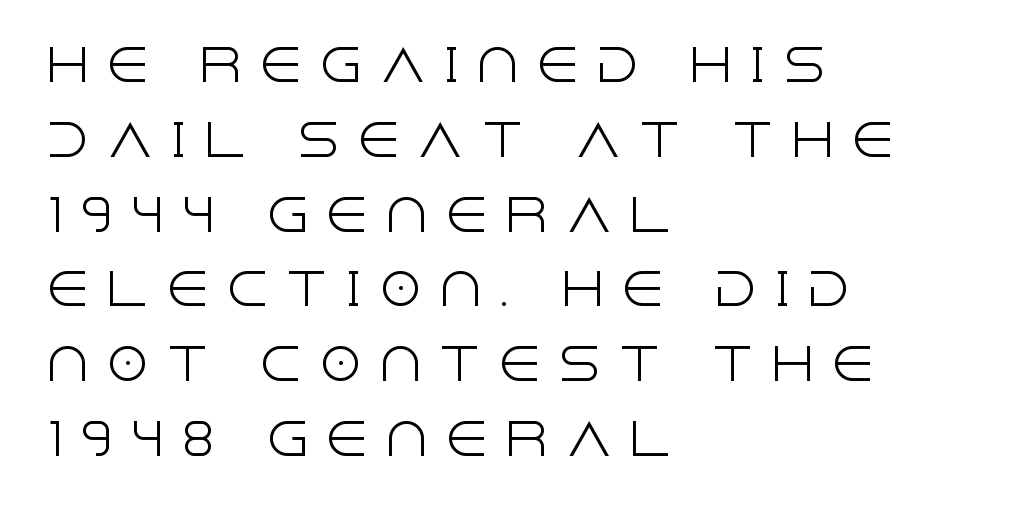
The image shows 44 px light sans-serif type, upright; set left-aligned, normal line spacing (1.7x), unusually wide letter spacing (+0.36 em), not underlined; a large x-height.
